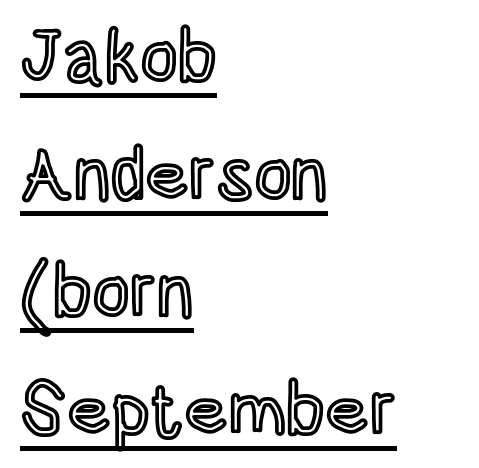
Vertical spacing — default. Do the characters align in a grid? No, the font is proportional. Leftover space on each line is placed entirely after the last word. The sample's only ornament is a line tracing under the words. Tracking value appears to be zero — textbook default spacing.
